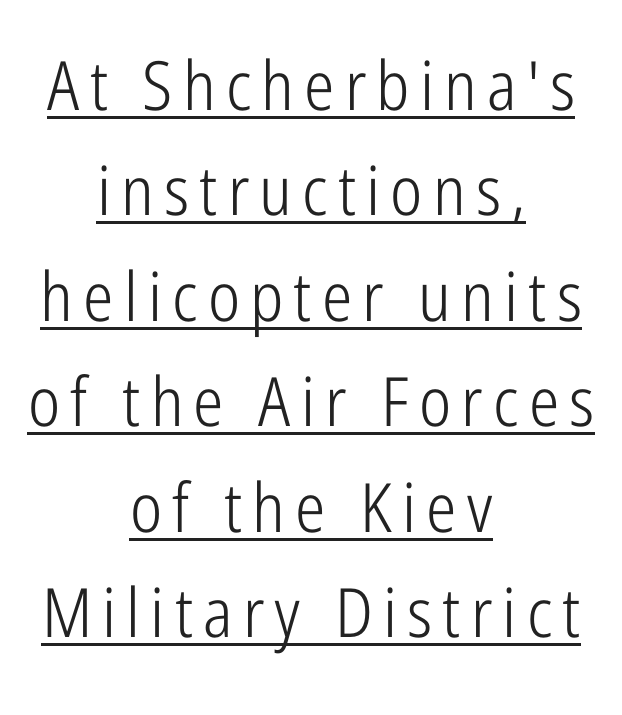
Does a line run under the words? Yes, clearly. Is this a heavy cut? Hardly; it is regular or lighter. Reading down the block, each line starts at a different indent, mirrored at its end. Does the type have serifs? No, each stem ends abruptly. The line-height multiplier appears to be the usual default. The face used here is proportionally spaced, like ordinary book or web type.
